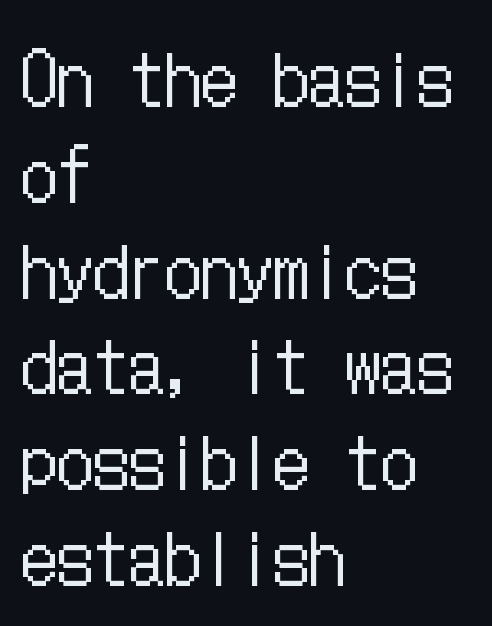
The image shows 72 px regular-weight, condensed type, upright; set left-aligned, normal line spacing (1.33x), normal letter spacing, not underlined; low stroke contrast and a medium x-height.
